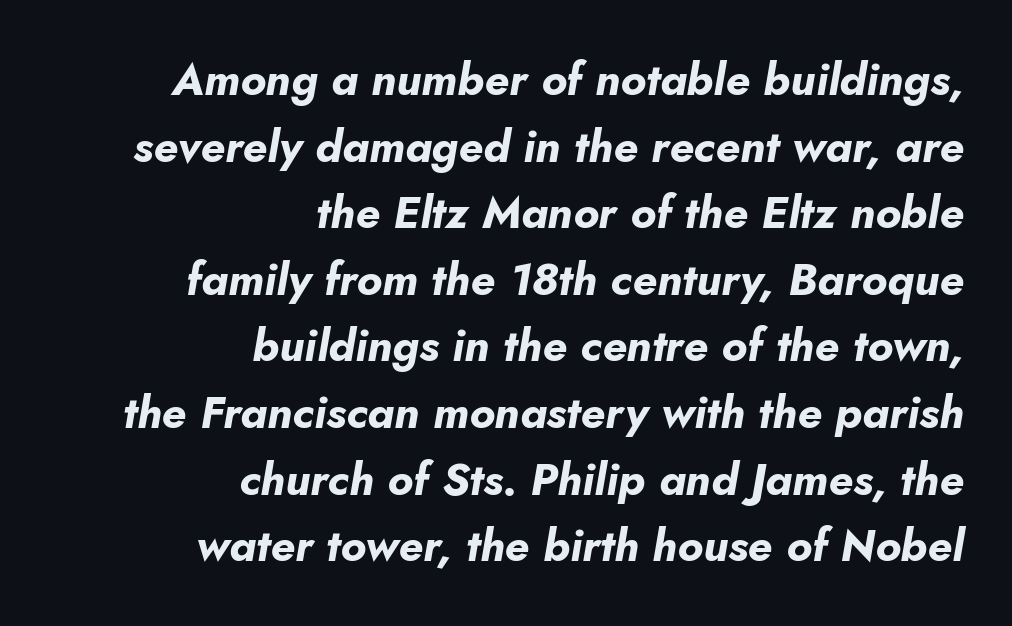
{"italic": "yes", "lean": "right", "slant_degrees": 10, "bold": "yes", "weight": "bold", "width": "normal", "stroke_contrast": "low", "x_height": "small", "monospaced": "no", "underline": "no", "align": "right", "line_spacing": "normal", "line_spacing_ratio": 1.48, "letter_spacing": "normal", "letter_spacing_em": 0.0, "glyph_px": 45}
